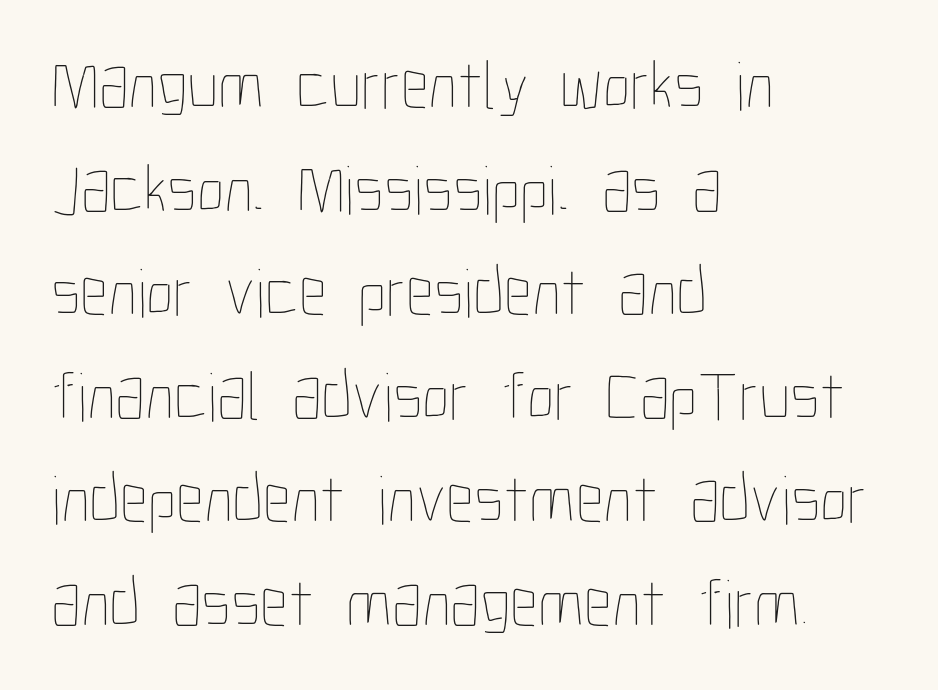
The image shows 70 px thin, condensed type, upright; set left-aligned, normal line spacing (1.48x), normal letter spacing, not underlined; low stroke contrast and a medium x-height.
